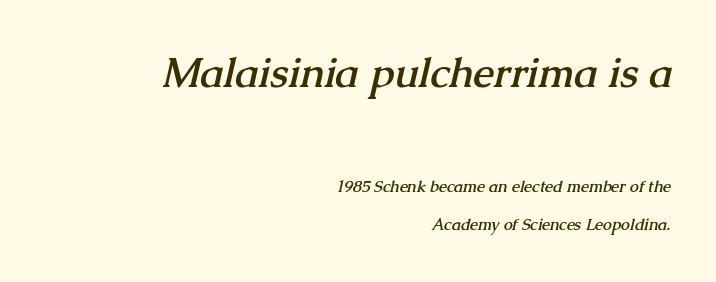
Q: Is the text bold? A: Yes.
Q: Is the typeface a serif or a sans-serif typeface? A: Serif.
Q: Is the text underlined? A: No.
Q: How is the paragraph aligned? A: Right-aligned.
Q: Is the spacing between letters normal or unusually wide? A: Normal.
Q: Is the spacing between lines tight, normal or loose? A: Loose.
Q: Which block of text is set in a larger size, the first (top) or the second (bottom)? A: The first (top) one.
Q: Width (condensed, normal, or wide)? A: Normal.
Q: Stroke contrast? A: Medium.
Q: x-height? A: Medium.
Q: Monospaced? A: No.
